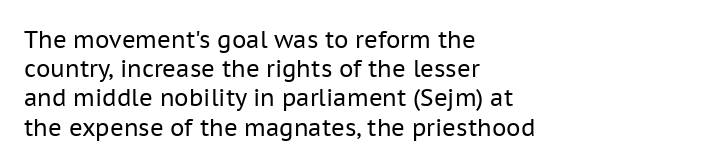
Nothing unusual about the tracking: characters are spaced as the font intends. Caption: multi-line text, flush left, ragged right. How would I describe the line gaps? Plain and ordinary. Unbolded letterforms with no extra heft.
